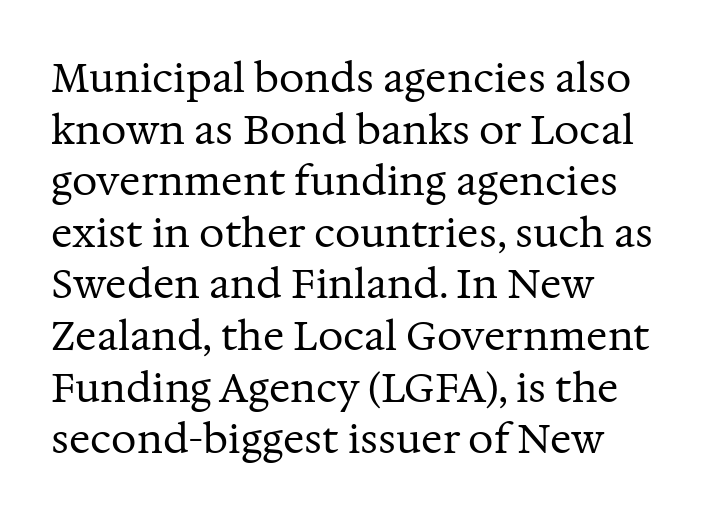
{"serif": "yes", "italic": "no", "bold": "no", "weight": "regular", "width": "normal", "stroke_contrast": "medium", "x_height": "medium", "monospaced": "no", "underline": "no", "align": "left", "line_spacing": "normal", "line_spacing_ratio": 1.29, "letter_spacing": "normal", "letter_spacing_em": 0.0, "glyph_px": 40}
